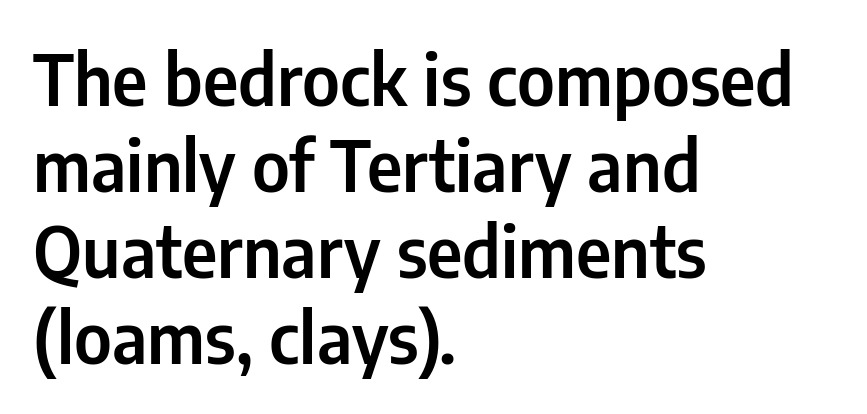
The image shows 70 px condensed sans-serif type, upright; set left-aligned, line spacing 1.23x, normal letter spacing, not underlined; low stroke contrast and a medium x-height.
